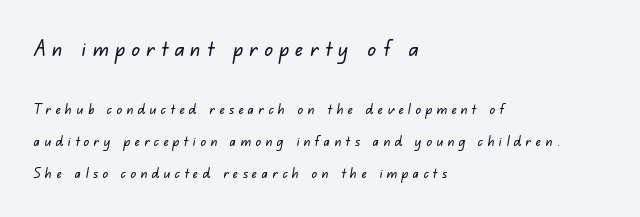
Q: Is the text underlined? A: No.
Q: How is the paragraph aligned? A: Left-aligned.
Q: Is the spacing between letters normal or unusually wide? A: Unusually wide.
Q: Is the spacing between lines tight, normal or loose? A: Loose.
Q: Which block of text is set in a larger size, the first (top) or the second (bottom)? A: The first (top) one.
